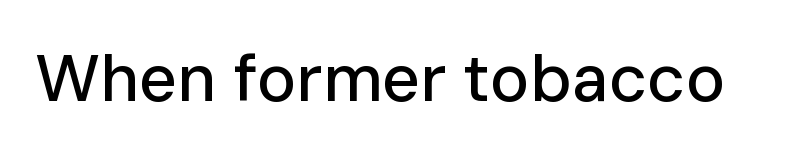
Q: Is the text italic (slanted)? A: No, it is upright.
Q: Is the typeface a serif or a sans-serif typeface? A: Sans-serif.
Q: Is the text underlined? A: No.
Q: Is the spacing between letters normal or unusually wide? A: Normal.
Q: Width (condensed, normal, or wide)? A: Normal.
Q: Stroke contrast? A: Low.
Q: x-height? A: Medium.
Q: Monospaced? A: No.
